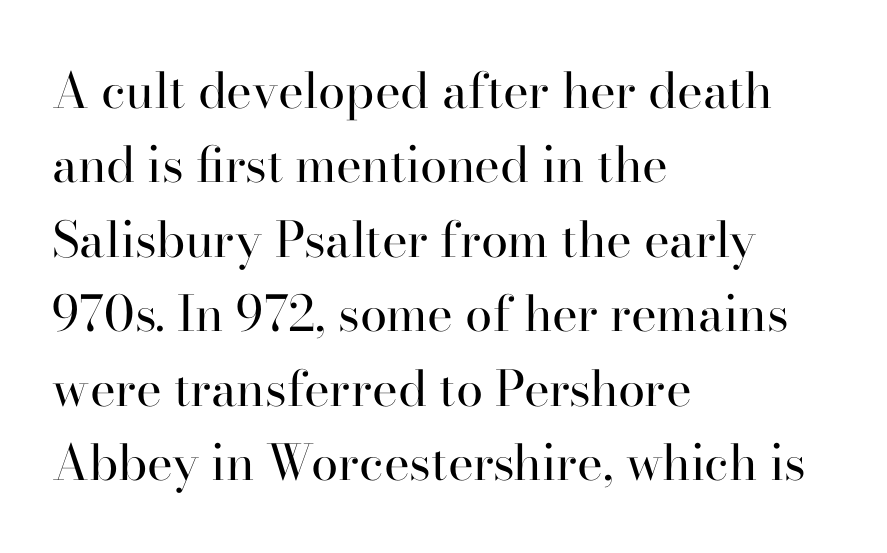
The image shows 49 px regular-weight serif type, upright; set left-aligned, normal line spacing (1.52x), normal letter spacing, not underlined; high stroke contrast and a small x-height.
